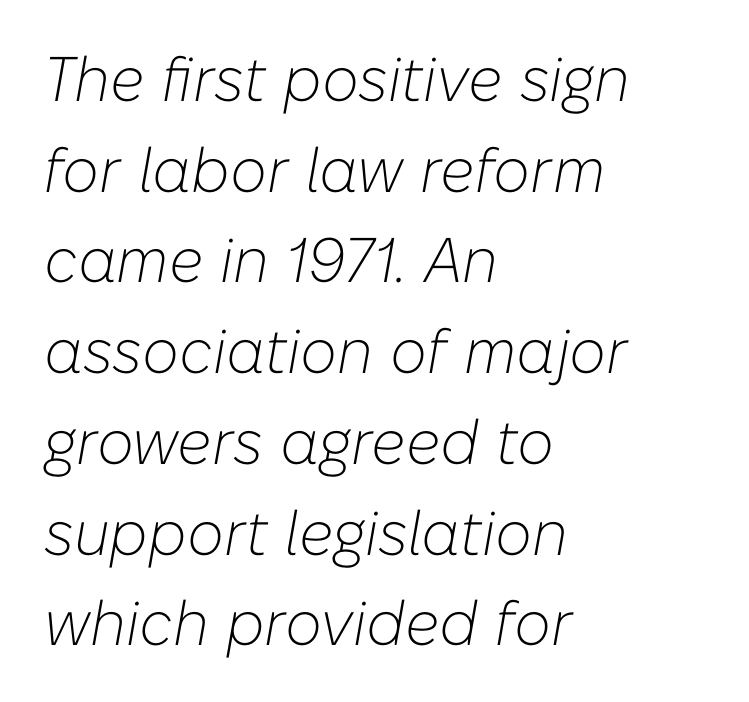
The image shows 63 px light type, italic (leaning right); set left-aligned, normal line spacing (1.44x), normal letter spacing, not underlined; low stroke contrast and a medium x-height.
